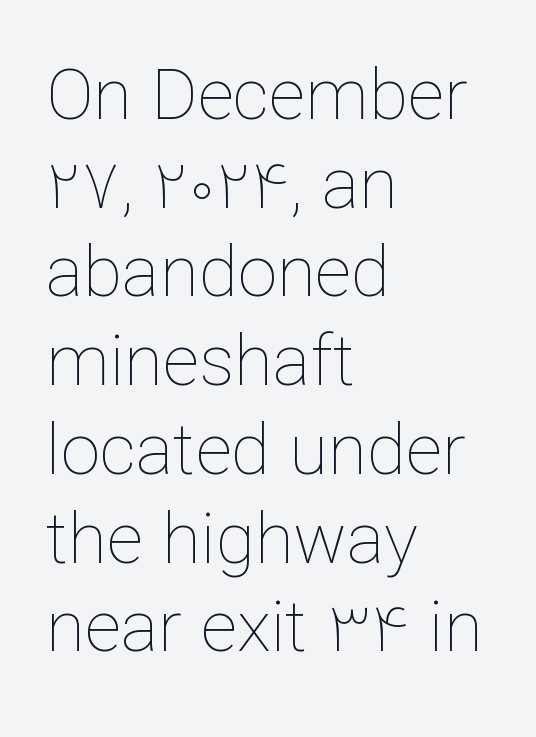
You could not count columns in this text — the font is proportionally spaced. The baseline area is clear. The letterforms sit shoulder to shoulder at normal distance. Ascenders rise straight up at ninety degrees.
